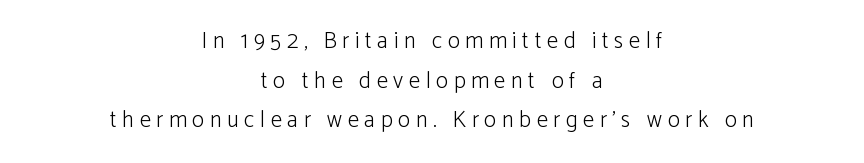
Descenders hang freely into open space. The line texture is sparse and dotted thanks to wide tracking. The strokes carry an ordinary text weight at most. The lines are quadded center. It's the straight-up-and-down kind of type.
